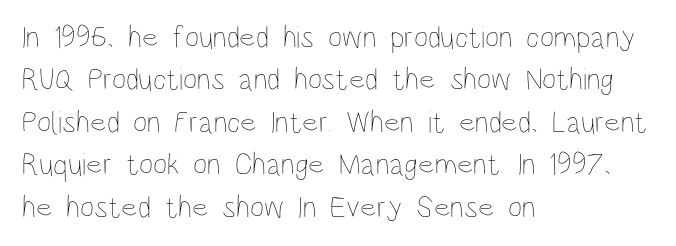
Tracking value appears to be zero — textbook default spacing. This sample has the flowing, uneven cadence of proportional lettering. The vertical gap from one line to the next is medium. This rendering features lettering with no underline.
